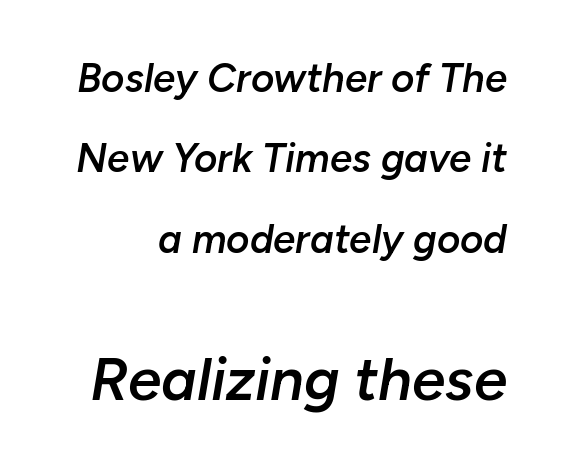
Summary of weight: moderately heavy, a semibold. The rendering uses natural spacing where letterforms have individual widths. Nobody drew a line under any word here. Reading top to bottom, the characters get bigger at the block break. Reading down the column, the eye jumps a long way to each next line. The type is set solid horizontally, with unmodified tracking.
